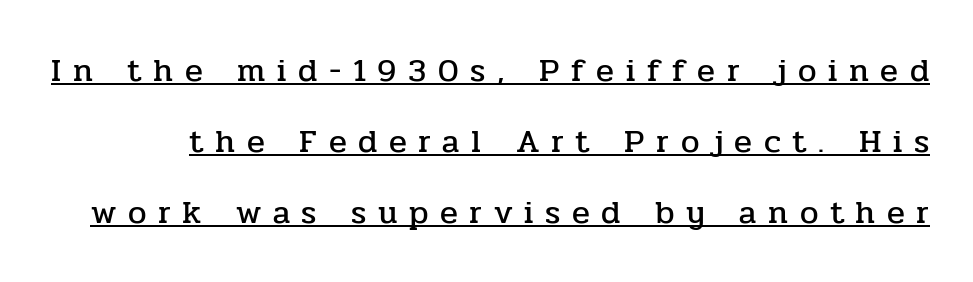
{"serif": "yes", "italic": "no", "width": "normal", "stroke_contrast": "low", "x_height": "medium", "monospaced": "no", "underline": "yes", "line_spacing": "loose", "line_spacing_ratio": 2.15, "letter_spacing": "wide", "letter_spacing_em": 0.35, "glyph_px": 33}
